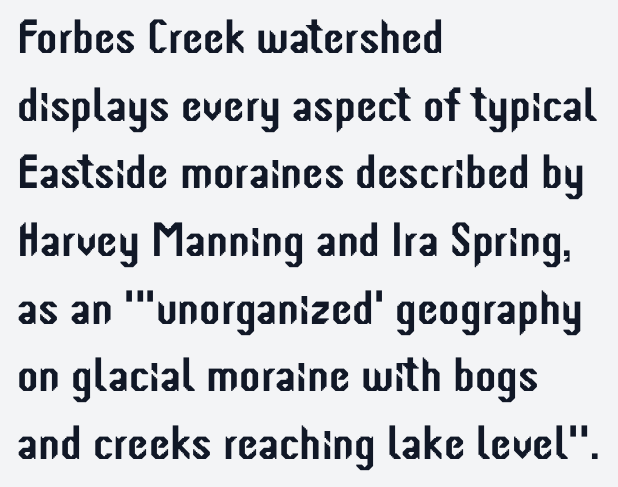
Q: Is the text italic (slanted)? A: No, it is upright.
Q: Is the typeface a serif or a sans-serif typeface? A: Sans-serif.
Q: Is the text underlined? A: No.
Q: How is the paragraph aligned? A: Left-aligned.
Q: Is the spacing between letters normal or unusually wide? A: Normal.
Q: Is the spacing between lines tight, normal or loose? A: Normal.
Q: Width (condensed, normal, or wide)? A: Condensed.
Q: Stroke contrast? A: Low.
Q: x-height? A: Medium.
Q: Monospaced? A: No.
